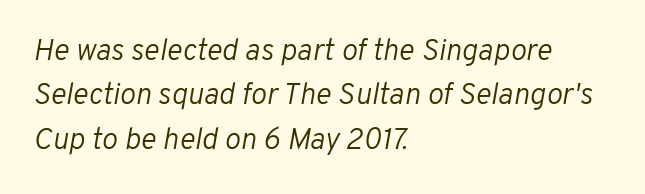
Q: Is the text bold? A: No.
Q: Is the text italic (slanted)? A: Yes, it leans right by about 10 degrees.
Q: Is the text underlined? A: No.
Q: How is the paragraph aligned? A: Left-aligned.
Q: Is the spacing between letters normal or unusually wide? A: Normal.
Q: Is the spacing between lines tight, normal or loose? A: Normal.
Q: Width (condensed, normal, or wide)? A: Normal.
Q: Stroke contrast? A: Low.
Q: x-height? A: Medium.
Q: Monospaced? A: No.
